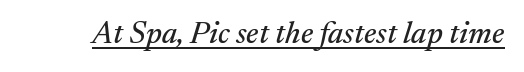
{"serif": "yes", "italic": "yes", "lean": "right", "slant_degrees": 17, "width": "normal", "stroke_contrast": "medium", "x_height": "medium", "monospaced": "no", "underline": "yes", "letter_spacing": "normal", "letter_spacing_em": 0.0, "glyph_px": 31}
